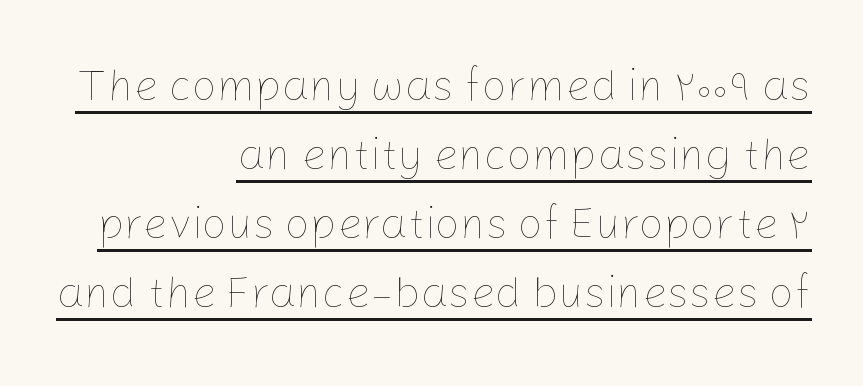
{"italic": "no", "bold": "no", "weight": "thin", "width": "normal", "stroke_contrast": "low", "x_height": "medium", "monospaced": "no", "underline": "yes", "align": "right", "line_spacing": "normal", "line_spacing_ratio": 1.57, "letter_spacing": "normal", "letter_spacing_em": 0.0, "glyph_px": 44}
